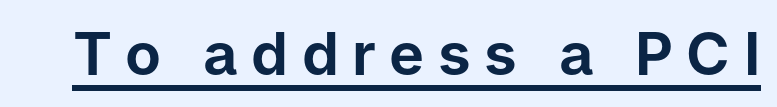
Rendered with straight, roman letterforms. Notice how a bar underscores the lettering throughout. A typesetter would call this proportional, since set widths differ per character. Caption: expanded tracking, letters set apart. The passage shown is typeset with a sans-serif family.
